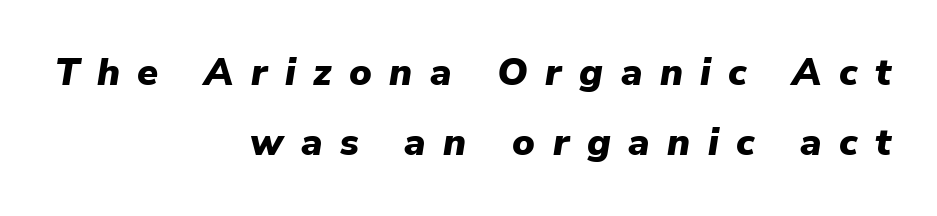
The image shows 38 px heavy type, italic (leaning right); set right-aligned, line spacing 1.85x, unusually wide letter spacing (+0.46 em), not underlined; low stroke contrast and a medium x-height.
